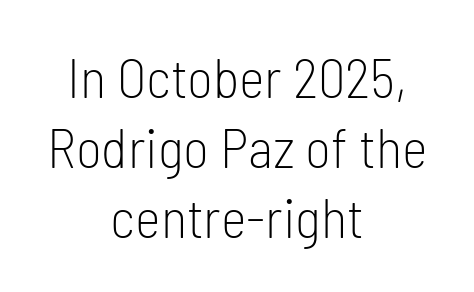
No letter is thick-stroked: the sample isn't bold. Check where the strokes stop: nothing finishes them off — pure sans. Here the glyphs are tracked normally, forming tight word shapes. The letters advance in unequal steps, a hallmark of proportional type. Rule under the text: the space is simply empty. Typeset on center — no edge is straight.
